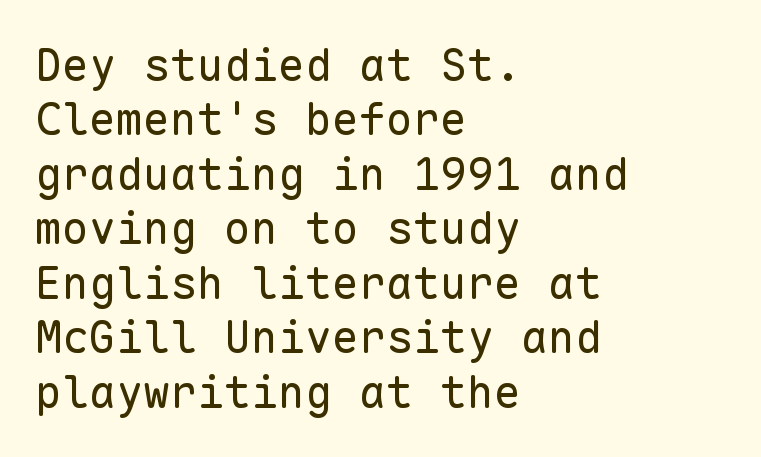
{"serif": "no", "italic": "no", "bold": "no", "weight": "regular", "width": "normal", "stroke_contrast": "low", "x_height": "medium", "monospaced": "yes", "underline": "no", "align": "left", "line_spacing_ratio": 1.21, "letter_spacing": "normal", "letter_spacing_em": 0.0, "glyph_px": 45}
